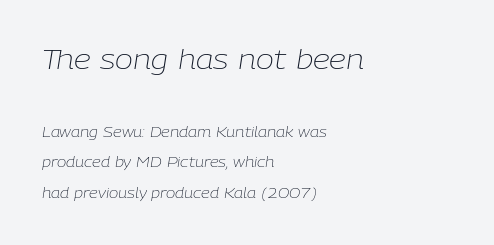
Q: Is the text bold? A: No.
Q: Is the text italic (slanted)? A: Yes, it leans right by about 9 degrees.
Q: Is the text underlined? A: No.
Q: How is the paragraph aligned? A: Left-aligned.
Q: Is the spacing between letters normal or unusually wide? A: Normal.
Q: Is the spacing between lines tight, normal or loose? A: Loose.
Q: Which block of text is set in a larger size, the first (top) or the second (bottom)? A: The first (top) one.
